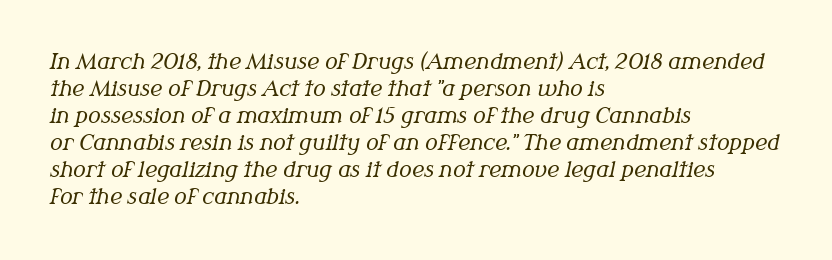
{"italic": "yes", "lean": "right", "slant_degrees": 12, "bold": "no", "underline": "no", "align": "left", "line_spacing": "normal", "line_spacing_ratio": 1.29, "letter_spacing": "normal", "letter_spacing_em": 0.0, "glyph_px": 21}
